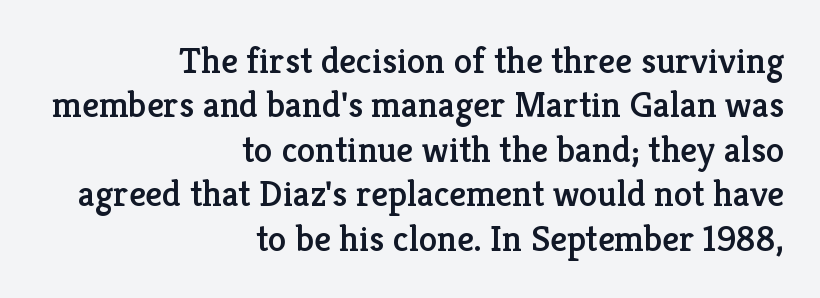
{"serif": "yes", "italic": "no", "width": "normal", "stroke_contrast": "low", "x_height": "medium", "monospaced": "no", "underline": "no", "align": "right", "line_spacing_ratio": 1.2, "letter_spacing": "normal", "letter_spacing_em": 0.0, "glyph_px": 37}
